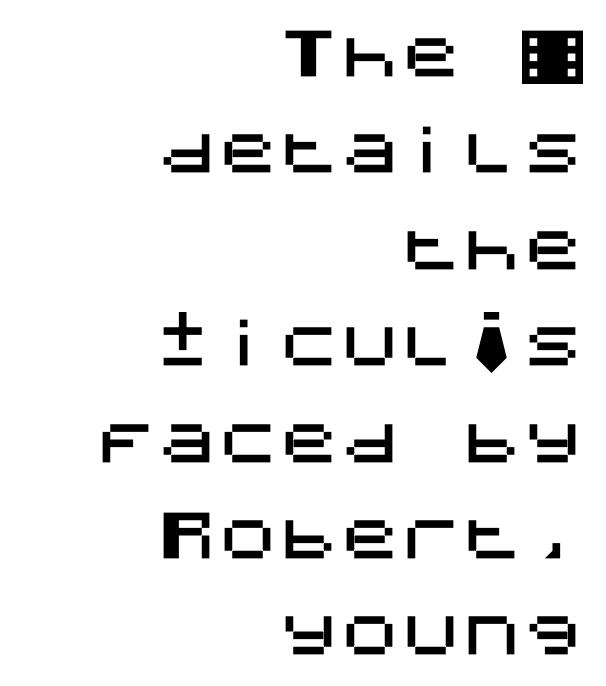
The rendering shows plain stroke endings on the letterforms — a sans-serif design. The setting favours the right margin, as signatures and pull-quotes sometimes do. When letters stand straight like this, we call the style roman or upright. Check the space under the baseline: it is left empty. Inter-character spacing is left at the font's built-in metrics. Whoever set this chose a conventional vertical rhythm.
